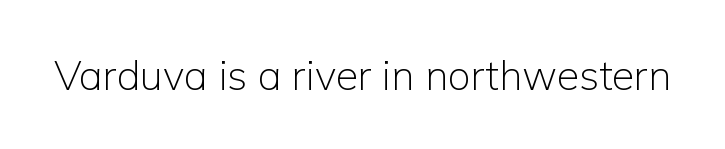
The image shows 41 px light sans-serif type, upright; set normal letter spacing, not underlined; low stroke contrast and a medium x-height.
